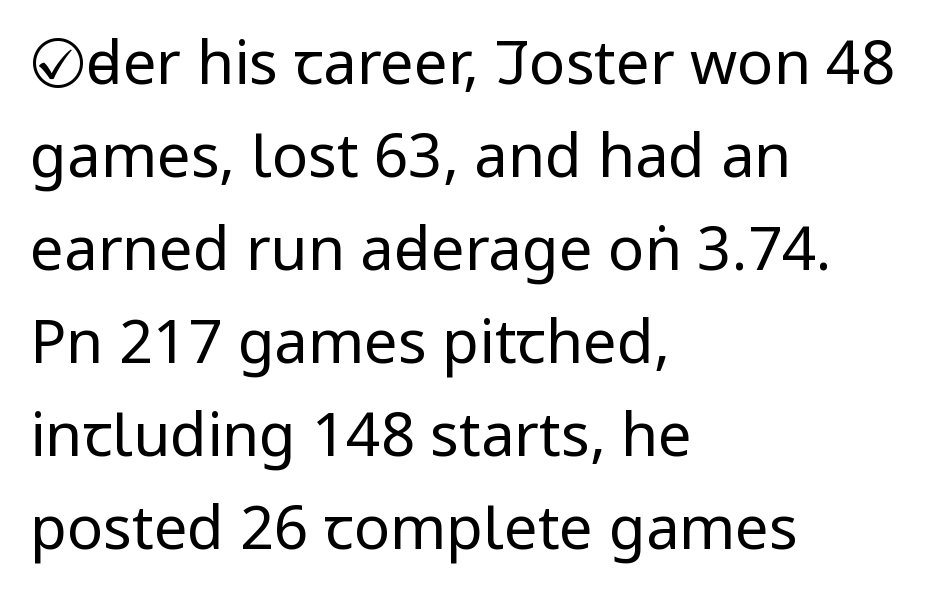
Q: Is the text bold? A: No.
Q: Is the text italic (slanted)? A: No, it is upright.
Q: Is the typeface a serif or a sans-serif typeface? A: Sans-serif.
Q: Is the text underlined? A: No.
Q: How is the paragraph aligned? A: Left-aligned.
Q: Is the spacing between letters normal or unusually wide? A: Normal.
Q: Is the spacing between lines tight, normal or loose? A: Normal.
Q: Width (condensed, normal, or wide)? A: Condensed.
Q: Stroke contrast? A: Low.
Q: x-height? A: Large.
Q: Monospaced? A: No.
